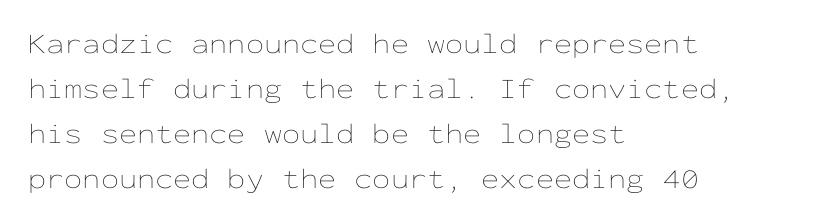
The image shows 29 px thin, wide type, upright, monospaced; set left-aligned, normal line spacing (1.55x), normal letter spacing, not underlined; low stroke contrast and a medium x-height.
